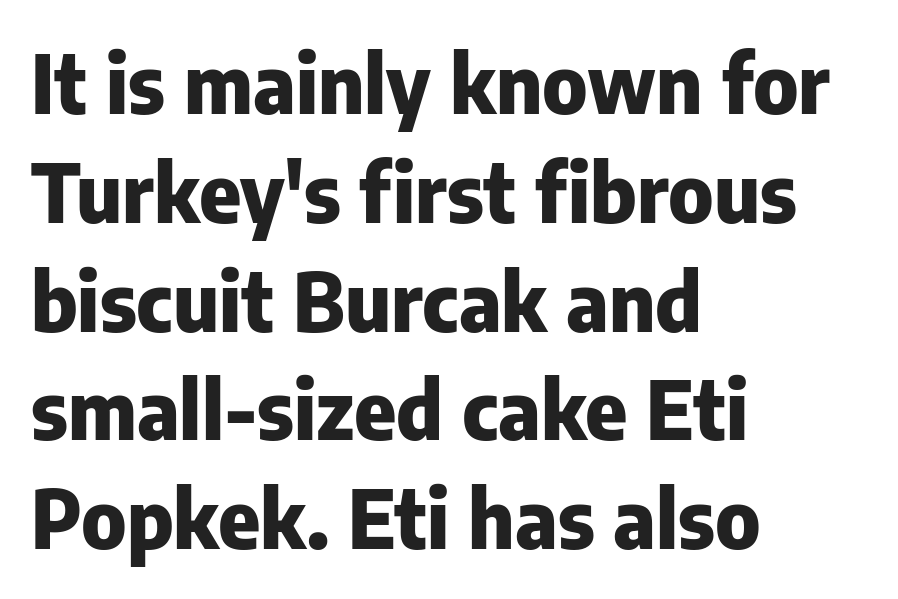
The image shows 80 px heavy sans-serif type, upright; set left-aligned, normal line spacing (1.36x), normal letter spacing, not underlined; low stroke contrast and a medium x-height.
